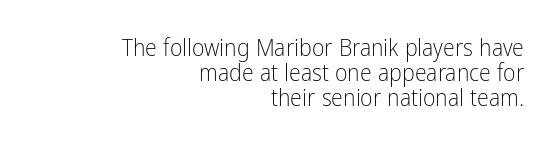
Q: Is the text bold? A: No.
Q: Is the text italic (slanted)? A: No, it is upright.
Q: Is the text underlined? A: No.
Q: How is the paragraph aligned? A: Right-aligned.
Q: Is the spacing between letters normal or unusually wide? A: Normal.
Q: Is the spacing between lines tight, normal or loose? A: Tight.
